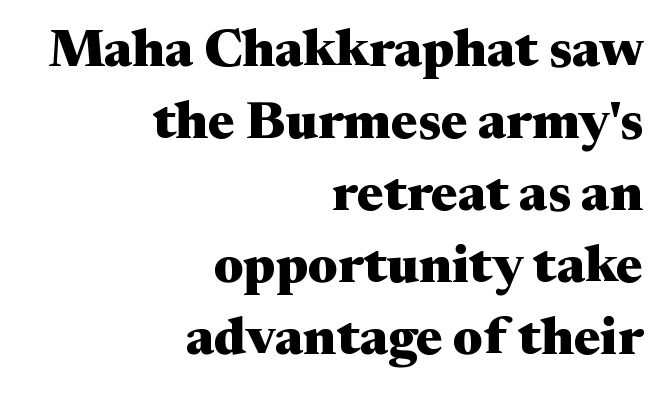
{"serif": "yes", "italic": "no", "bold": "yes", "weight": "heavy", "width": "wide", "stroke_contrast": "medium", "x_height": "medium", "monospaced": "no", "underline": "no", "align": "right", "line_spacing": "normal", "line_spacing_ratio": 1.36, "letter_spacing": "normal", "letter_spacing_em": 0.0, "glyph_px": 53}
